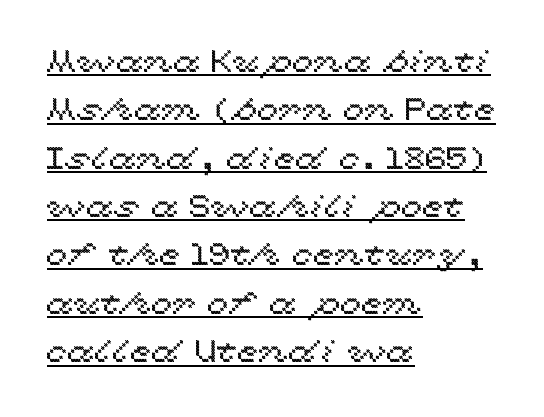
The image shows 31 px wide type; set left-aligned, normal line spacing (1.56x), normal letter spacing, underlined; a medium x-height.
